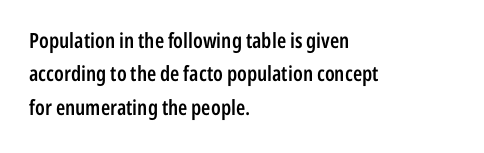
Q: Is the text bold? A: Semi-bold.
Q: Is the text italic (slanted)? A: No, it is upright.
Q: Is the text underlined? A: No.
Q: How is the paragraph aligned? A: Left-aligned.
Q: Is the spacing between letters normal or unusually wide? A: Normal.
Q: Is the spacing between lines tight, normal or loose? A: Normal.
